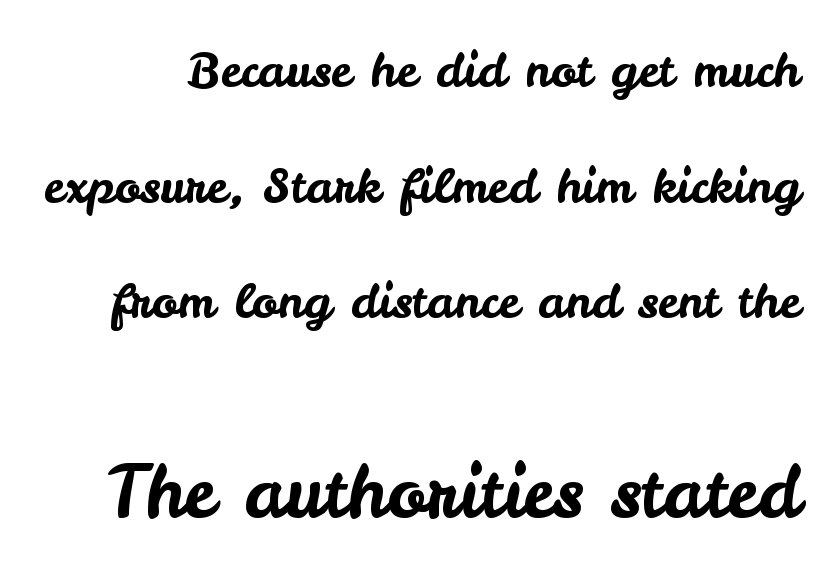
Q: Is the text italic (slanted)? A: Yes.
Q: Is the typeface a serif or a sans-serif typeface? A: Sans-serif.
Q: Is the text underlined? A: No.
Q: Is the spacing between letters normal or unusually wide? A: Normal.
Q: Is the spacing between lines tight, normal or loose? A: Loose.
Q: Which block of text is set in a larger size, the first (top) or the second (bottom)? A: The second (bottom) one.
Q: Width (condensed, normal, or wide)? A: Normal.
Q: Stroke contrast? A: Low.
Q: x-height? A: Small.
Q: Monospaced? A: No.
